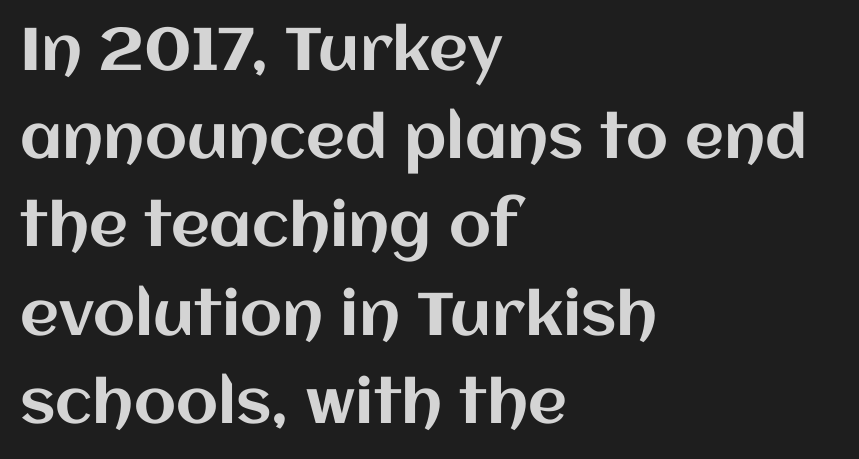
Q: Is the text italic (slanted)? A: No, it is upright.
Q: Is the text underlined? A: No.
Q: How is the paragraph aligned? A: Left-aligned.
Q: Is the spacing between letters normal or unusually wide? A: Normal.
Q: Is the spacing between lines tight, normal or loose? A: Normal.
Q: Width (condensed, normal, or wide)? A: Normal.
Q: Stroke contrast? A: Medium.
Q: x-height? A: Large.
Q: Monospaced? A: No.
